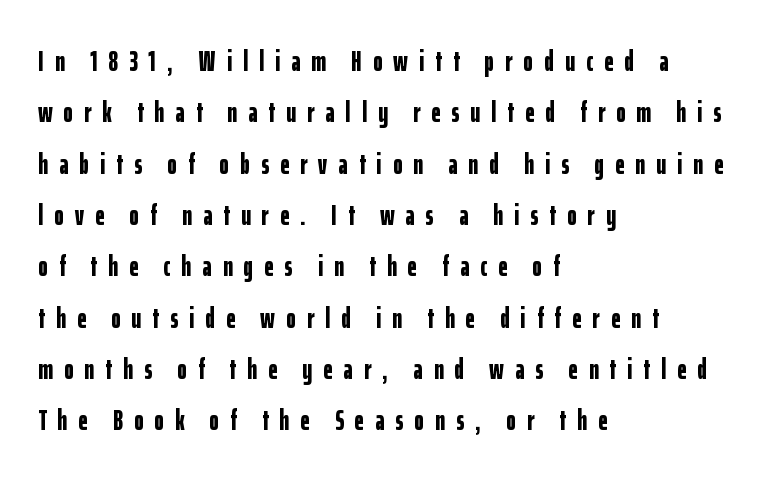
The image shows 29 px bold, condensed sans-serif type, upright; set left-aligned, line spacing 1.77x, unusually wide letter spacing (+0.38 em), not underlined; low stroke contrast and a medium x-height.
